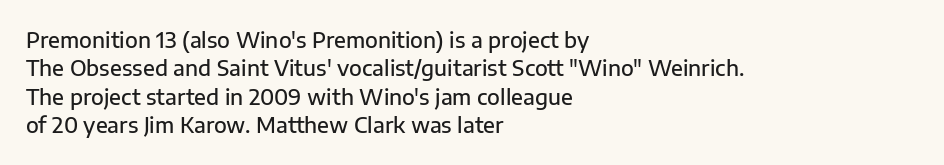
The lines are quadded left. Quick note: not italic, upright. Heft: intermediate — a semibold. Letter spacing: default. Each row of text sits above clean, open space.
